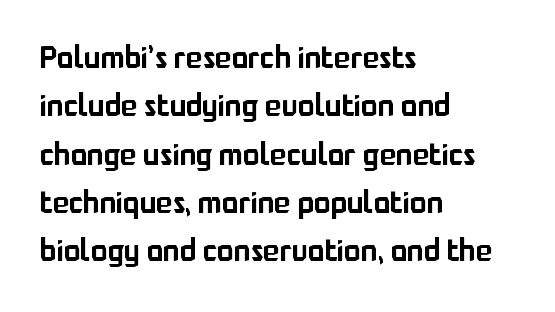
The image shows 31 px sans-serif type, upright; set left-aligned, normal line spacing (1.56x), normal letter spacing, not underlined; low stroke contrast and a medium x-height.
